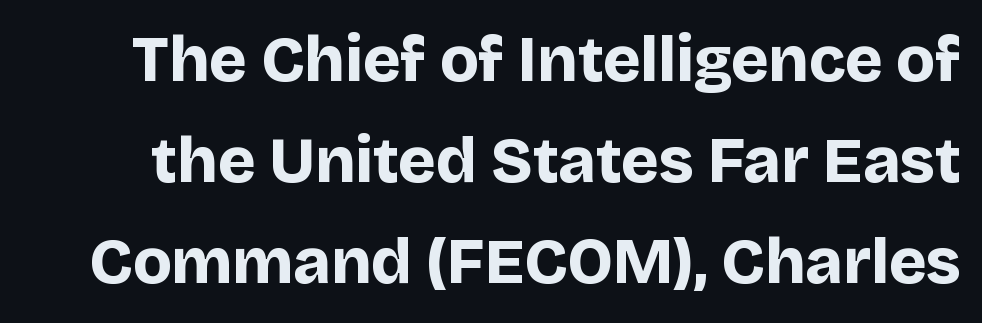
What weight is shown? A full bold with thick strokes. The string is rendered with underlining switched off. Nobody touched the tracking dial on this one. What's the leading like? Ordinary, nothing unusual. Do the characters align in a grid? No, the font is proportional. Regarding serifs, this sample does without them.
